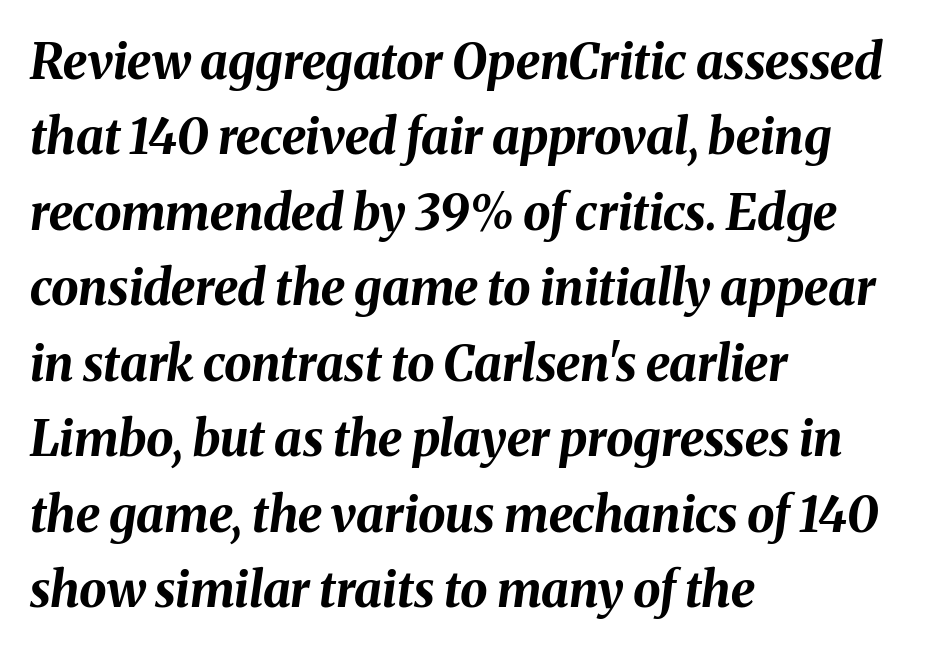
{"italic": "yes", "lean": "right", "slant_degrees": 8, "bold": "yes", "weight": "bold", "width": "normal", "stroke_contrast": "medium", "x_height": "medium", "monospaced": "no", "underline": "no", "align": "left", "line_spacing": "normal", "line_spacing_ratio": 1.54, "letter_spacing": "normal", "letter_spacing_em": 0.0, "glyph_px": 49}
